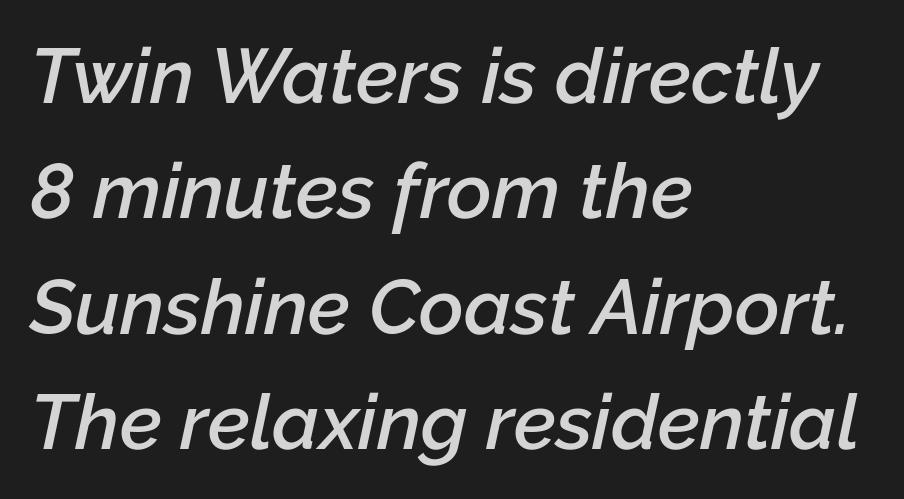
{"italic": "yes", "lean": "right", "slant_degrees": 12, "bold": "semi", "weight": "semibold", "width": "normal", "stroke_contrast": "low", "x_height": "medium", "monospaced": "no", "underline": "no", "align": "left", "line_spacing": "normal", "line_spacing_ratio": 1.5, "letter_spacing": "normal", "letter_spacing_em": 0.0, "glyph_px": 77}
